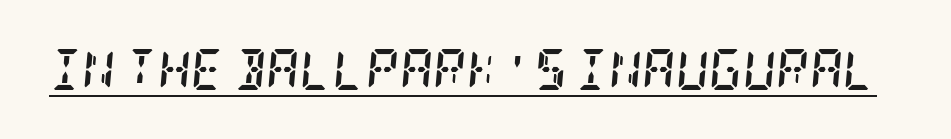
The lettering is marked with a stroke running underneath it. On the weight axis this lands at bold, roughly 700. The tracking reads as untouched default to a designer's eye. What kind of face is this? One with serifs.
